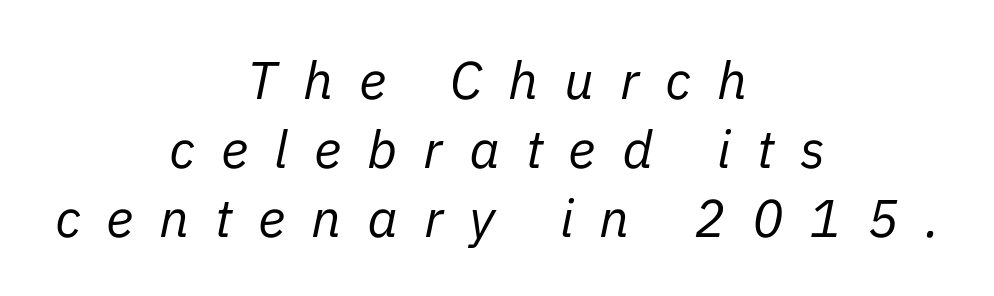
{"italic": "yes", "lean": "right", "slant_degrees": 11, "bold": "no", "weight": "regular", "width": "normal", "stroke_contrast": "low", "x_height": "medium", "monospaced": "no", "underline": "no", "align": "center", "line_spacing": "normal", "line_spacing_ratio": 1.3, "letter_spacing": "wide", "letter_spacing_em": 0.49, "glyph_px": 53}
